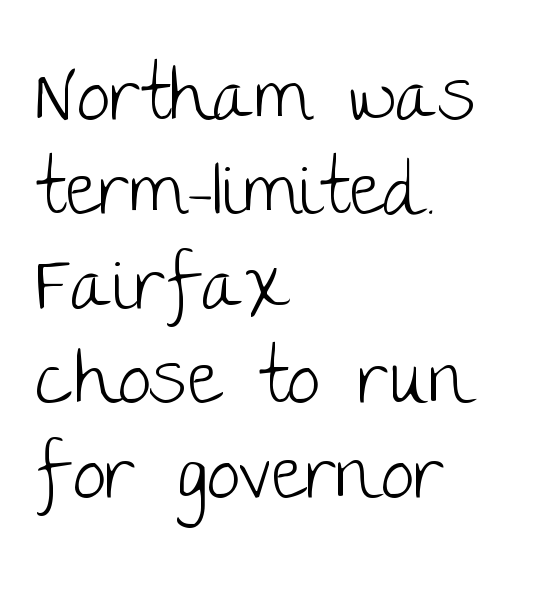
This sample uses plain, unmodified letter spacing. Does the leading feel generous? No, just average. Short and long lines alike share a common starting point at left. The rendering shows plain stroke endings on the letterforms — a sans-serif design. Rule under the text: the space is simply empty. A roman cut, with each character standing at attention.
